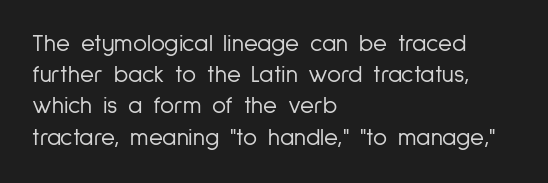
Q: Is the text bold? A: No.
Q: Is the text italic (slanted)? A: No, it is upright.
Q: Is the text underlined? A: No.
Q: How is the paragraph aligned? A: Left-aligned.
Q: Is the spacing between letters normal or unusually wide? A: Normal.
Q: Is the spacing between lines tight, normal or loose? A: Normal.
